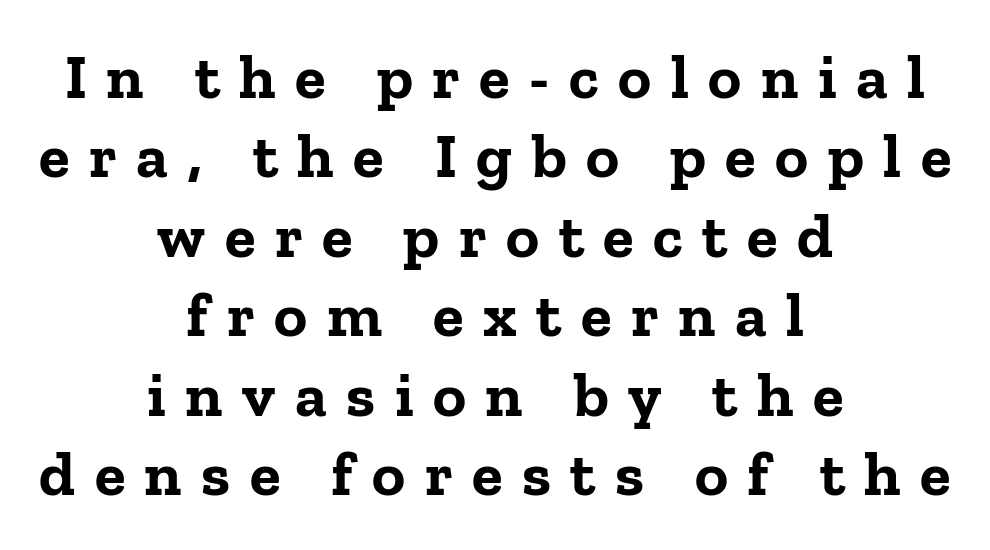
The image shows 63 px bold serif type, upright; set centered, normal line spacing (1.26x), unusually wide letter spacing (+0.31 em), not underlined; low stroke contrast and a medium x-height.
